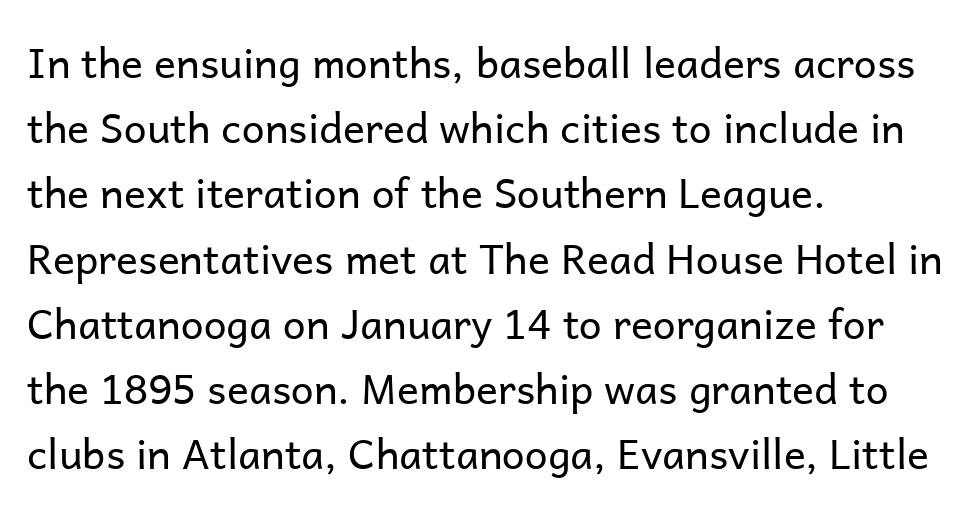
Q: Is the text bold? A: No.
Q: Is the text italic (slanted)? A: No, it is upright.
Q: Is the typeface a serif or a sans-serif typeface? A: Sans-serif.
Q: Is the text underlined? A: No.
Q: How is the paragraph aligned? A: Left-aligned.
Q: Is the spacing between letters normal or unusually wide? A: Normal.
Q: Is the spacing between lines tight, normal or loose? A: Normal.
Q: Width (condensed, normal, or wide)? A: Normal.
Q: Stroke contrast? A: Low.
Q: x-height? A: Medium.
Q: Monospaced? A: No.
